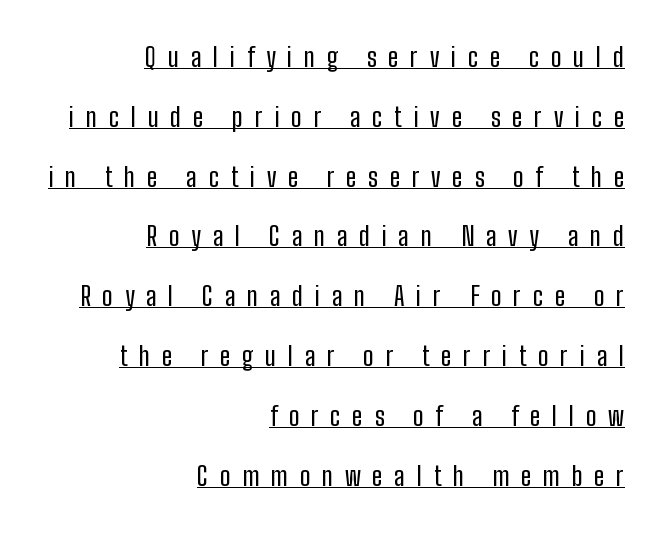
The image shows 26 px text type, upright; set right-aligned, loose line spacing (2.3x), unusually wide letter spacing (+0.45 em), underlined.
